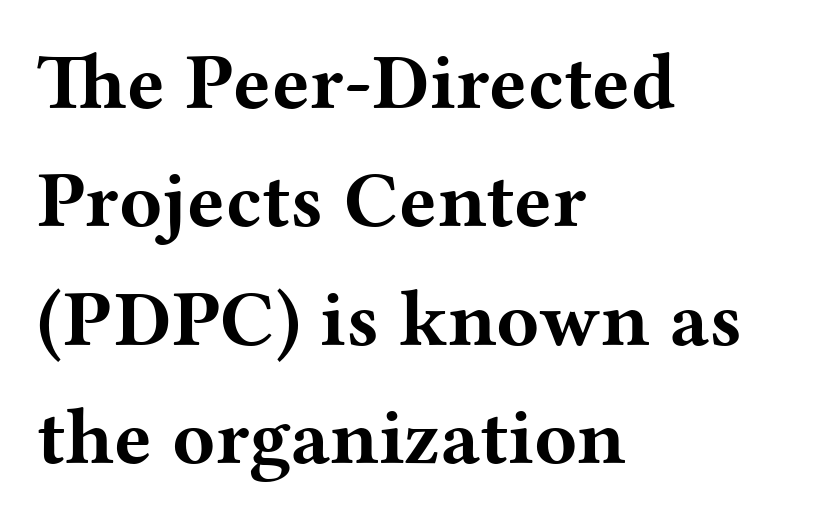
Honestly, the row spacing looks completely unremarkable. No extra tracking has been applied to these lines. The typeface chosen for these lines features serifs. Strokes here are thick enough to call this a true bold. Each letter keeps its own natural width here, so spacing adapts to shape.
